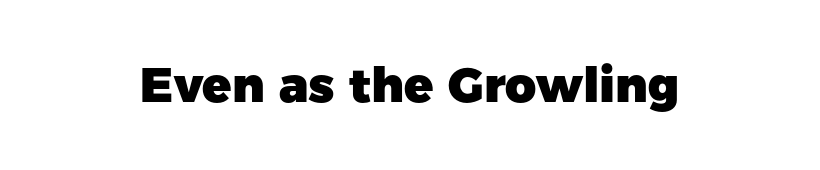
The image shows 48 px heavy sans-serif type, upright; set normal letter spacing, not underlined; low stroke contrast and a medium x-height.
